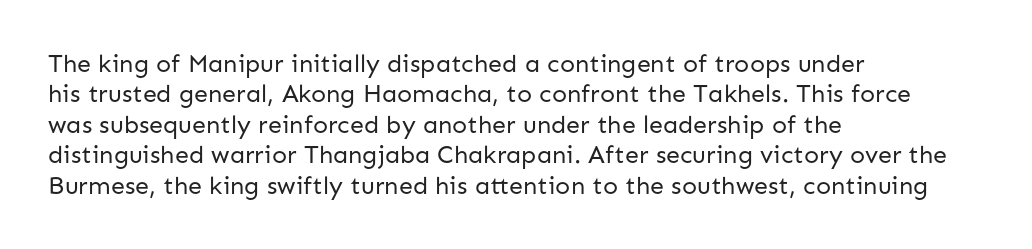
{"italic": "no", "bold": "no", "underline": "no", "align": "left", "line_spacing_ratio": 1.22, "letter_spacing": "normal", "letter_spacing_em": 0.0, "glyph_px": 25}
